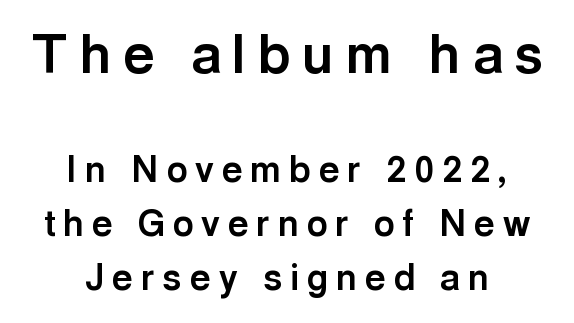
Tracking here is generous; glyphs stand well apart from one another. Check under the words: just untouched page. This is sans-serif lettering, the kind often seen on screens and signage. The block sitting higher on the canvas is the one with enlarged characters. Pretty heavy lettering here — definitely bold. The letters advance in unequal steps, a hallmark of proportional type.
